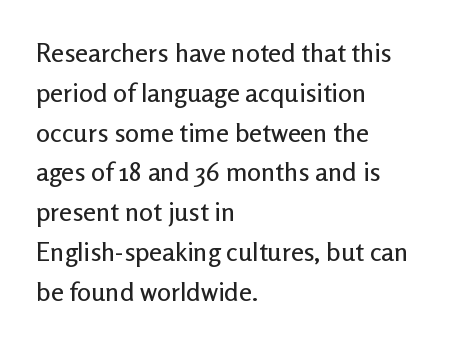
The image shows 26 px text type, upright; set left-aligned, normal line spacing (1.53x), normal letter spacing, not underlined.
